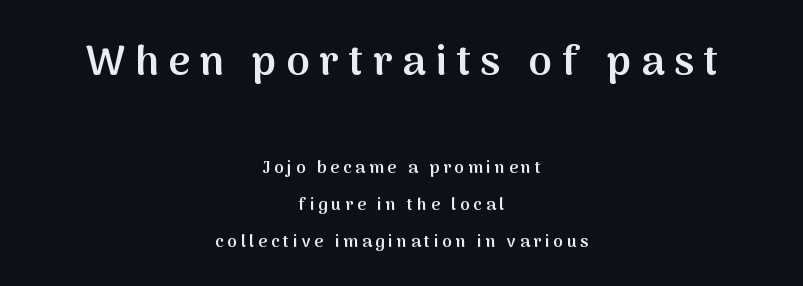
The image shows 42 px semibold sans-serif type, upright; set centered, loose line spacing (2.17x), unusually wide letter spacing (+0.23 em), not underlined; the first (top) block is 2.47x larger; medium stroke contrast and a medium x-height.
